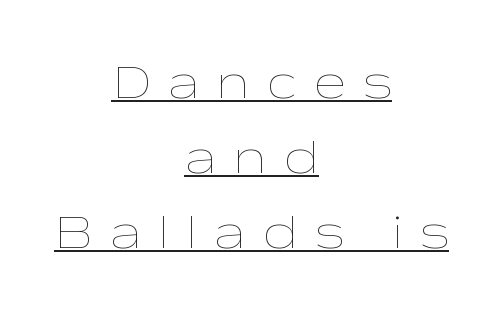
Q: Is the text bold? A: No.
Q: Is the text italic (slanted)? A: No, it is upright.
Q: Is the text underlined? A: Yes.
Q: How is the paragraph aligned? A: Centered.
Q: Is the spacing between letters normal or unusually wide? A: Unusually wide.
Q: Is the spacing between lines tight, normal or loose? A: Normal.
Q: Width (condensed, normal, or wide)? A: Wide.
Q: Stroke contrast? A: Low.
Q: x-height? A: Medium.
Q: Monospaced? A: No.
